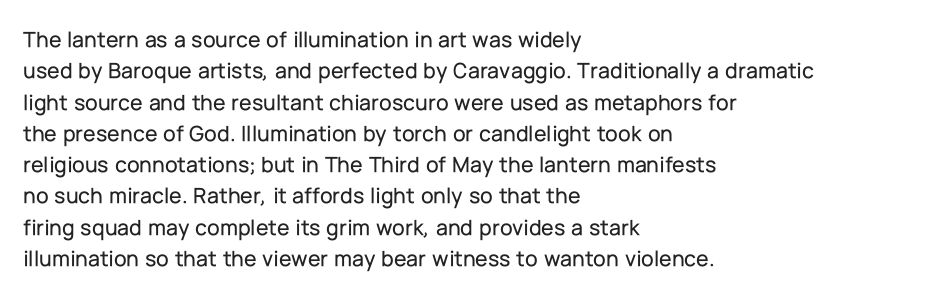
{"italic": "no", "underline": "no", "align": "left", "line_spacing": "normal", "line_spacing_ratio": 1.36, "letter_spacing": "normal", "letter_spacing_em": 0.0, "glyph_px": 23}
